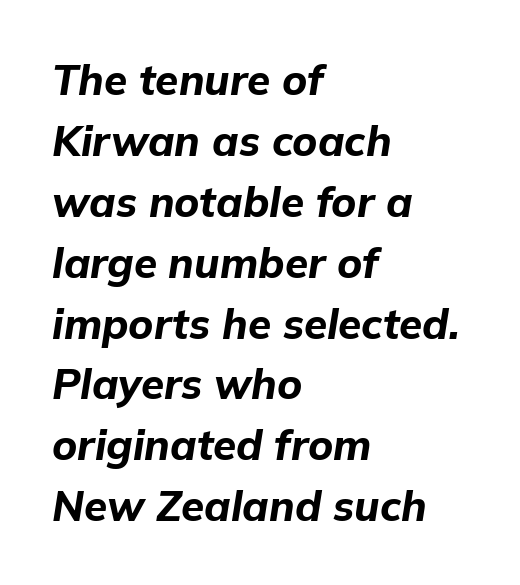
Q: Is the text bold? A: Yes.
Q: Is the text italic (slanted)? A: Yes, it leans right by about 9 degrees.
Q: Is the text underlined? A: No.
Q: How is the paragraph aligned? A: Left-aligned.
Q: Is the spacing between letters normal or unusually wide? A: Normal.
Q: Is the spacing between lines tight, normal or loose? A: Normal.
Q: Width (condensed, normal, or wide)? A: Normal.
Q: Stroke contrast? A: Low.
Q: x-height? A: Medium.
Q: Monospaced? A: No.
